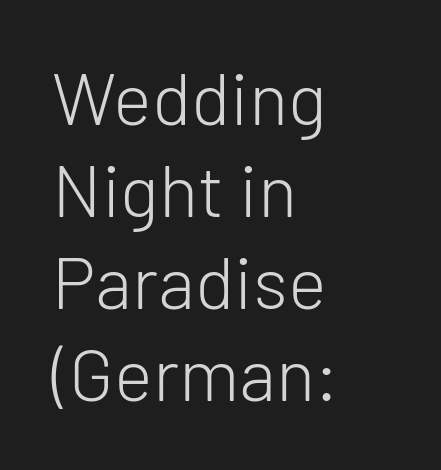
{"serif": "no", "italic": "no", "bold": "no", "weight": "light", "width": "normal", "stroke_contrast": "low", "x_height": "medium", "monospaced": "no", "underline": "no", "align": "left", "line_spacing": "normal", "line_spacing_ratio": 1.26, "letter_spacing": "normal", "letter_spacing_em": 0.0, "glyph_px": 73}
